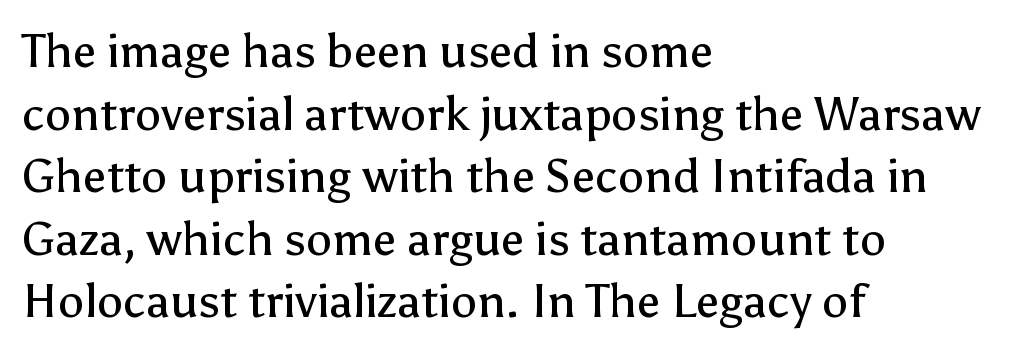
The image shows 47 px regular-weight sans-serif type, upright; set left-aligned, normal line spacing (1.33x), normal letter spacing, not underlined; low stroke contrast and a medium x-height.
